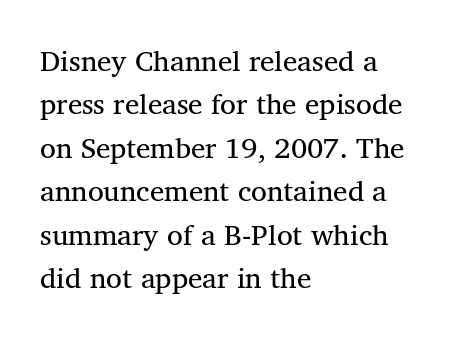
{"serif": "yes", "italic": "no", "bold": "no", "weight": "regular", "width": "normal", "stroke_contrast": "medium", "x_height": "medium", "monospaced": "no", "underline": "no", "align": "left", "line_spacing": "normal", "line_spacing_ratio": 1.5, "letter_spacing": "normal", "letter_spacing_em": 0.0, "glyph_px": 29}
